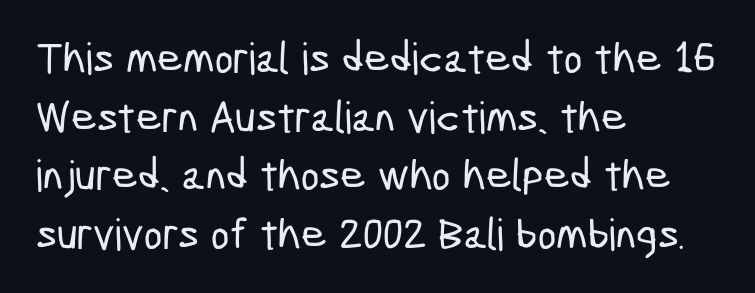
The image shows 44 px condensed sans-serif type; set left-aligned, normal line spacing (1.33x), normal letter spacing, not underlined; low stroke contrast and a medium x-height.
